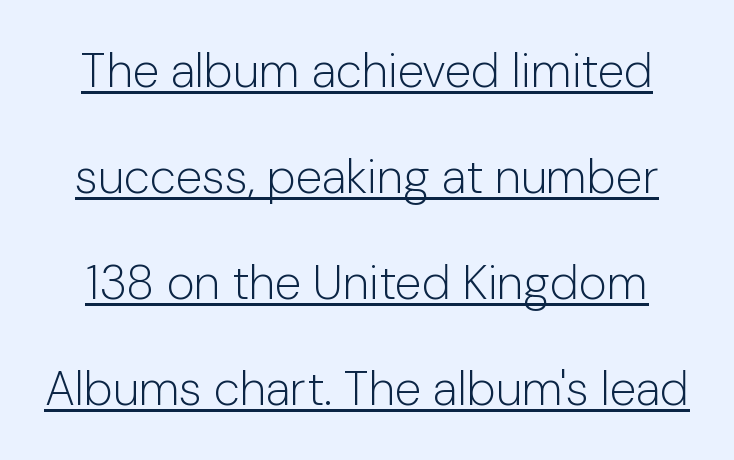
The image shows 48 px light sans-serif type, upright; set loose line spacing (2.21x), normal letter spacing, underlined; low stroke contrast and a medium x-height.
